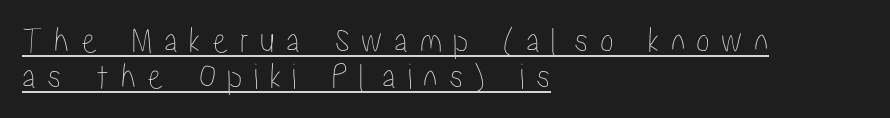
The image shows 37 px condensed type, upright; set left-aligned, tight line spacing (0.97x), unusually wide letter spacing (+0.3 em), underlined; low stroke contrast and a medium x-height.
